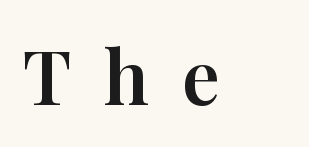
{"serif": "yes", "italic": "no", "width": "normal", "stroke_contrast": "high", "x_height": "medium", "monospaced": "no", "underline": "no", "align": "left", "letter_spacing": "wide", "letter_spacing_em": 0.43, "glyph_px": 75}
